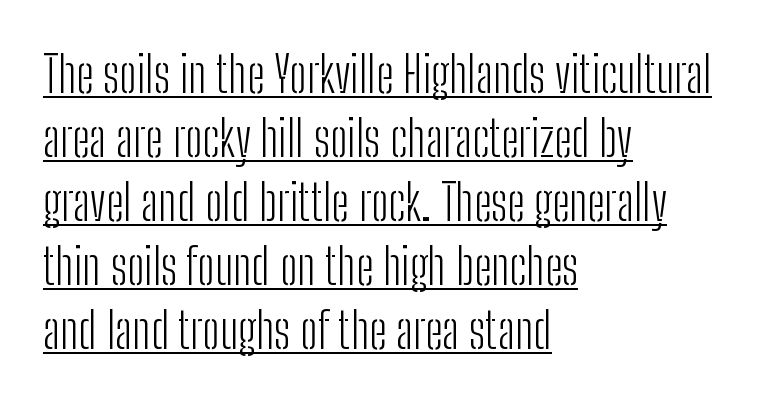
The image shows 50 px light, condensed sans-serif type, upright; set left-aligned, normal line spacing (1.28x), normal letter spacing, underlined; low stroke contrast and a medium x-height.
